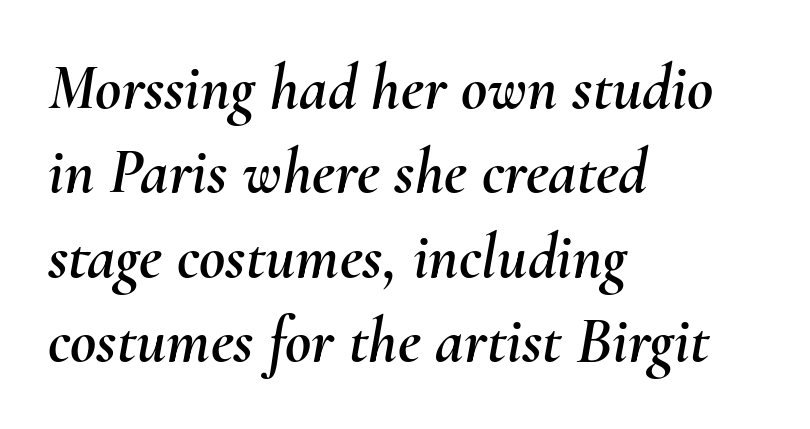
Baseline-to-baseline distance is the conventional proportion of letter height. The lines in this sample share a left origin and differ only in where they stop. The letters advance in unequal steps, a hallmark of proportional type. The letters sit at their default tracking, neither squeezed nor spread.
